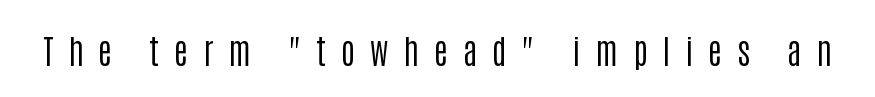
Q: Is the text bold? A: No.
Q: Is the text italic (slanted)? A: No, it is upright.
Q: Is the typeface a serif or a sans-serif typeface? A: Sans-serif.
Q: Is the text underlined? A: No.
Q: Is the spacing between letters normal or unusually wide? A: Unusually wide.
Q: Width (condensed, normal, or wide)? A: Condensed.
Q: Stroke contrast? A: Low.
Q: x-height? A: Large.
Q: Monospaced? A: No.
